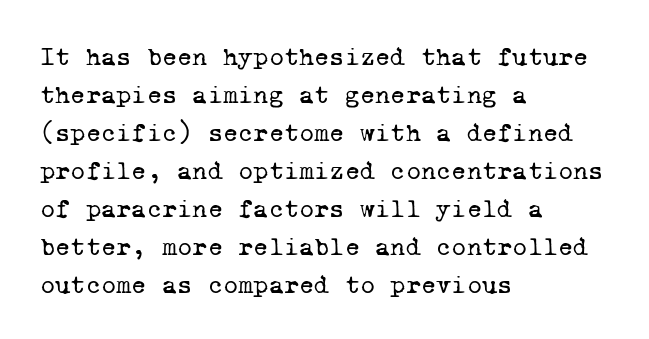
{"bold": "no", "underline": "no", "align": "left", "line_spacing": "normal", "line_spacing_ratio": 1.46, "letter_spacing": "normal", "letter_spacing_em": 0.0, "glyph_px": 26}
